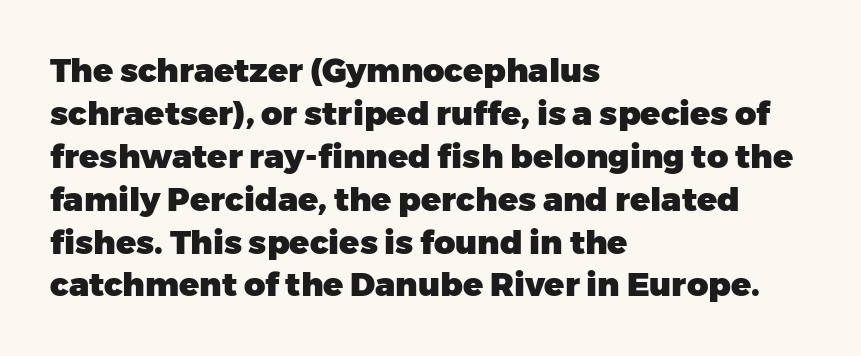
The image shows 33 px heavy sans-serif type, upright; set left-aligned, normal line spacing (1.3x), normal letter spacing, not underlined; low stroke contrast and a medium x-height.
